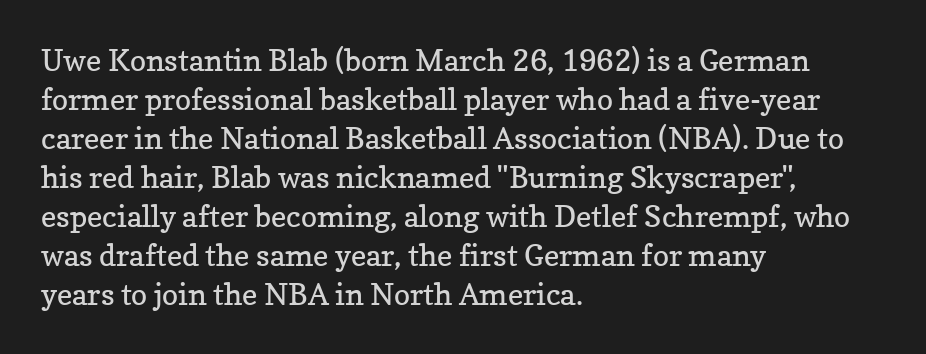
The image shows 30 px regular-weight serif type, upright; set left-aligned, normal line spacing (1.3x), normal letter spacing, not underlined; low stroke contrast and a medium x-height.
